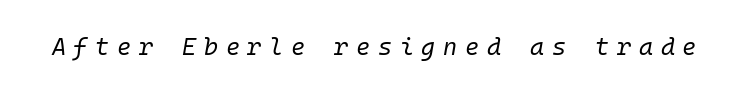
Q: Is the text bold? A: No.
Q: Is the text italic (slanted)? A: Yes, it leans right by about 10 degrees.
Q: Is the text underlined? A: No.
Q: Is the spacing between letters normal or unusually wide? A: Unusually wide.
